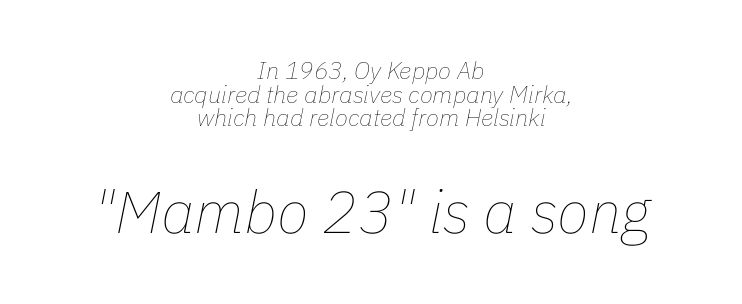
Q: Is the text bold? A: No.
Q: Is the text italic (slanted)? A: Yes, it leans right by about 11 degrees.
Q: Is the text underlined? A: No.
Q: How is the paragraph aligned? A: Centered.
Q: Is the spacing between letters normal or unusually wide? A: Normal.
Q: Is the spacing between lines tight, normal or loose? A: Tight.
Q: Which block of text is set in a larger size, the first (top) or the second (bottom)? A: The second (bottom) one.
Q: Width (condensed, normal, or wide)? A: Normal.
Q: Stroke contrast? A: Low.
Q: x-height? A: Medium.
Q: Monospaced? A: No.
